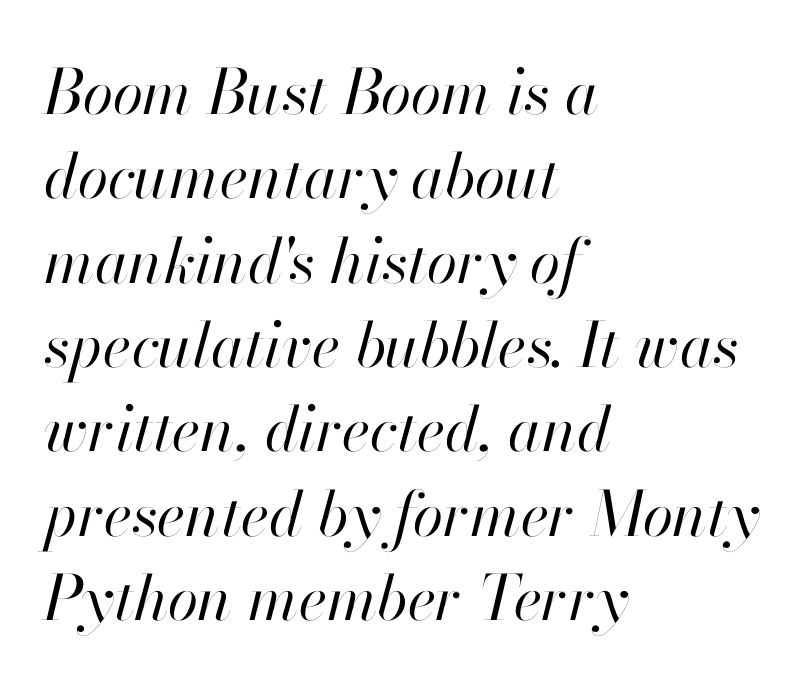
The image shows 62 px regular-weight type, italic (leaning right); set left-aligned, normal line spacing (1.36x), normal letter spacing, not underlined; high stroke contrast and a small x-height.
